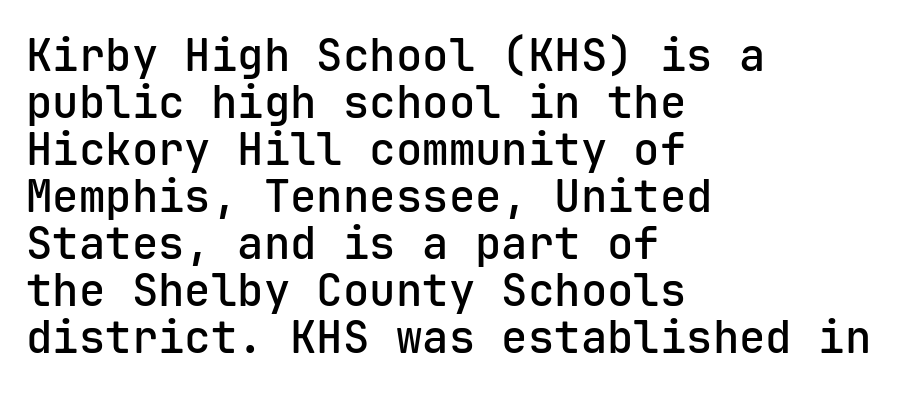
{"serif": "no", "italic": "no", "bold": "semi", "weight": "semibold", "width": "normal", "stroke_contrast": "low", "x_height": "medium", "monospaced": "yes", "underline": "no", "align": "left", "line_spacing": "tight", "line_spacing_ratio": 1.07, "letter_spacing": "normal", "letter_spacing_em": 0.0, "glyph_px": 44}
